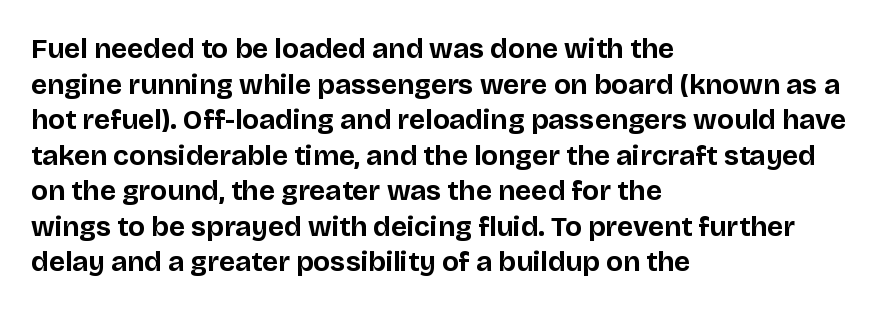
The image shows 28 px bold sans-serif type, upright; set left-aligned, normal line spacing (1.27x), normal letter spacing, not underlined; low stroke contrast and a large x-height.
